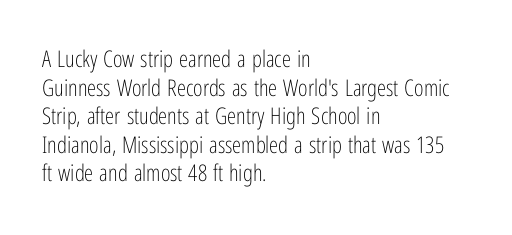
Beneath every word, the page is bare. On a weight scale, this lands at 450 or below. Look at the tracking — it's just the regular setting, nothing added. The typesetter chose a ragged-right arrangement here. Upright lettering throughout.
